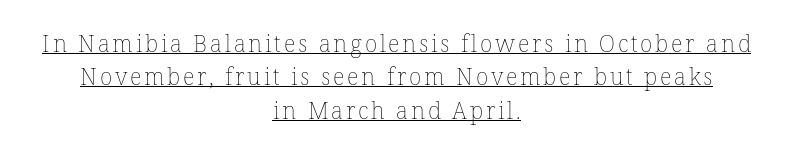
Upright lettering throughout. Is there an underline? Yes — a line sits under the letters. No extra ink here — the face is not bold. These lines stack symmetrically, like a column narrowing and widening about its center. The block of text has a typical density, with ordinary space between rows.
